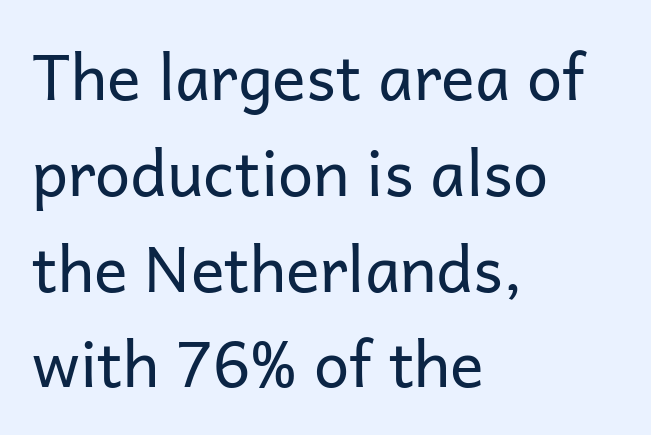
The image shows 63 px regular-weight sans-serif type, upright; set left-aligned, normal line spacing (1.52x), normal letter spacing, not underlined; low stroke contrast and a medium x-height.
